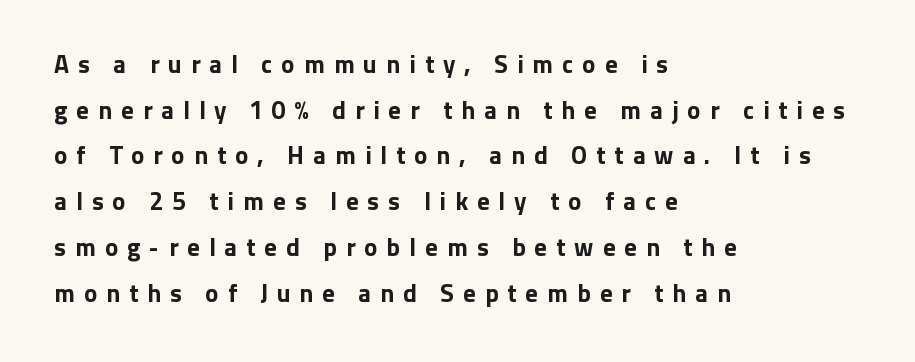
The lettering stays uniformly vertical, giving the passage a roman look. Anything drawn beneath the words? Only blank space. Heavy, bold letterforms. Short note: letters widely spaced. Where is the straight margin? On the left.
